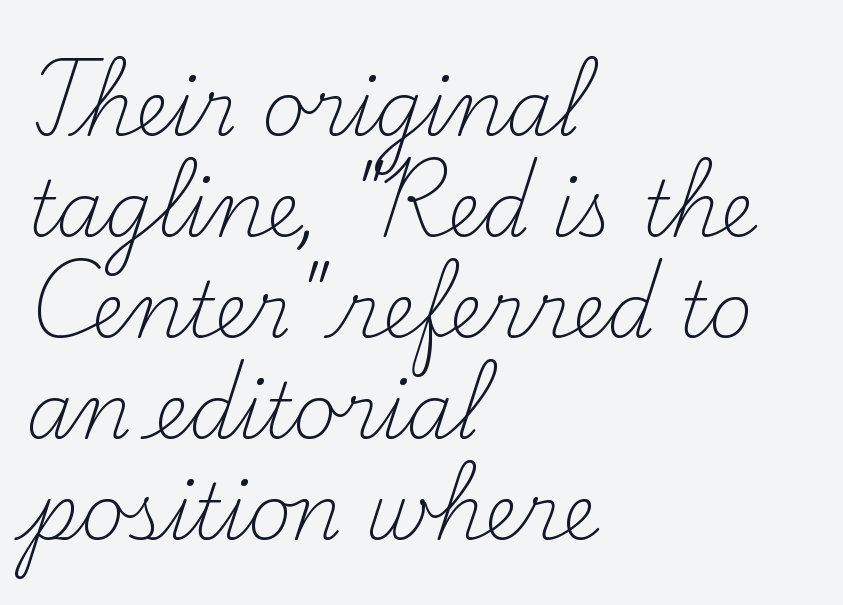
The image shows 76 px light type; set left-aligned, normal line spacing (1.33x), normal letter spacing, not underlined; medium stroke contrast and a small x-height.
